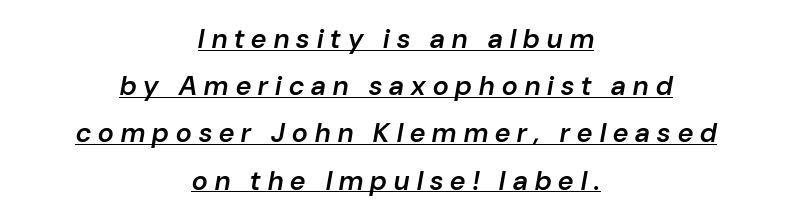
The image shows 27 px text type, italic (leaning right); set centered, line spacing 1.75x, unusually wide letter spacing (+0.27 em), underlined.
